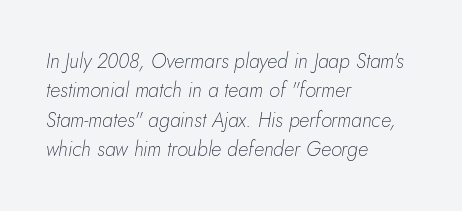
{"italic": "yes", "lean": "right", "slant_degrees": 5, "bold": "no", "underline": "no", "align": "left", "line_spacing": "normal", "line_spacing_ratio": 1.47, "letter_spacing": "normal", "letter_spacing_em": 0.0, "glyph_px": 20}
